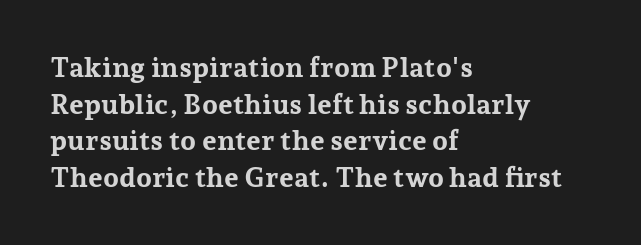
{"serif": "yes", "italic": "no", "bold": "yes", "weight": "bold", "width": "normal", "stroke_contrast": "low", "x_height": "medium", "monospaced": "no", "underline": "no", "align": "left", "line_spacing": "normal", "line_spacing_ratio": 1.31, "letter_spacing": "normal", "letter_spacing_em": 0.0, "glyph_px": 28}
